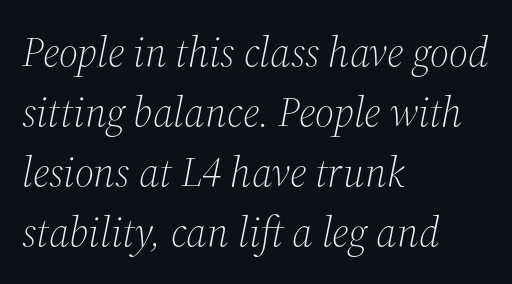
The image shows 42 px light serif type, italic (leaning right); set left-aligned, normal line spacing (1.43x), normal letter spacing, not underlined; medium stroke contrast and a medium x-height.
